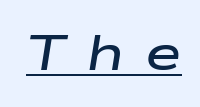
Q: Is the text bold? A: Semi-bold.
Q: Is the text italic (slanted)? A: Yes, it leans right by about 9 degrees.
Q: Is the text underlined? A: Yes.
Q: Is the spacing between letters normal or unusually wide? A: Unusually wide.
Q: Width (condensed, normal, or wide)? A: Wide.
Q: Stroke contrast? A: Low.
Q: x-height? A: Medium.
Q: Monospaced? A: No.
